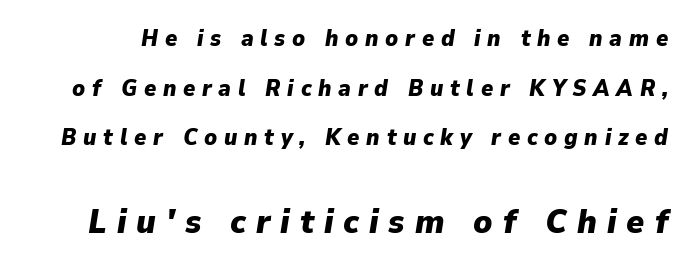
{"italic": "yes", "lean": "right", "slant_degrees": 9, "bold": "yes", "weight": "heavy", "width": "normal", "stroke_contrast": "low", "x_height": "medium", "monospaced": "no", "underline": "no", "line_spacing": "loose", "line_spacing_ratio": 2.16, "letter_spacing": "wide", "letter_spacing_em": 0.29, "larger_block": "second", "size_ratio": 1.48, "glyph_px": 34}
